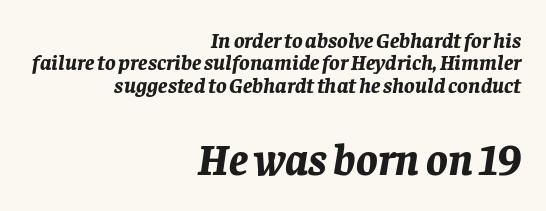
The image shows 45 px bold type, italic (leaning right); set right-aligned, tight line spacing (1.02x), normal letter spacing, not underlined; the second (bottom) block is 2.05x larger; low stroke contrast and a large x-height.
